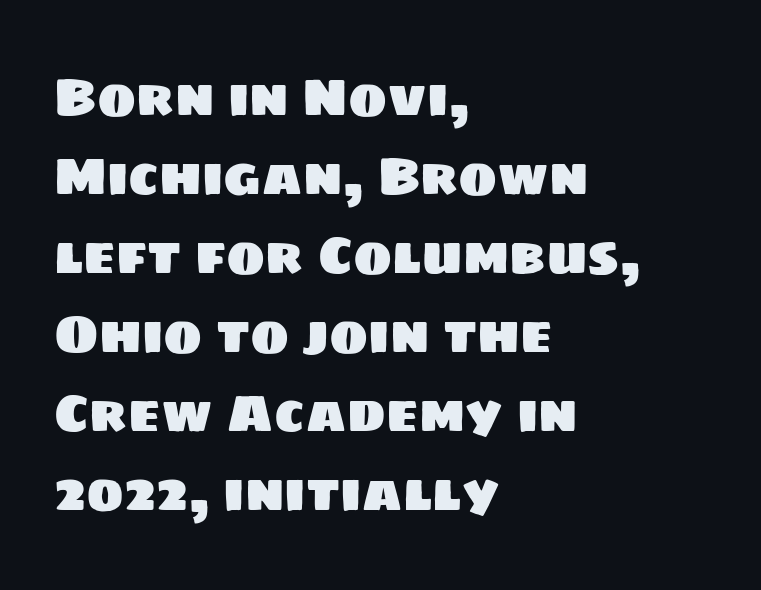
Q: Is the typeface a serif or a sans-serif typeface? A: Sans-serif.
Q: Is the text underlined? A: No.
Q: How is the paragraph aligned? A: Left-aligned.
Q: Is the spacing between letters normal or unusually wide? A: Normal.
Q: Is the spacing between lines tight, normal or loose? A: Normal.
Q: Width (condensed, normal, or wide)? A: Normal.
Q: Stroke contrast? A: Low.
Q: x-height? A: Large.
Q: Monospaced? A: No.
